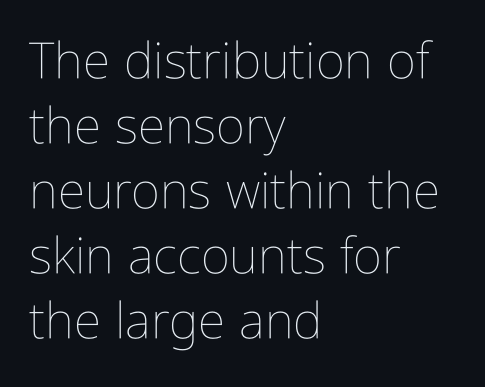
The passage shown is typed in a proportional face where columns would drift. Bare-footed words on every line. Layout note: lines flush left. Does the leading feel generous? No, just average. Caption: standard tracking, unaltered. Weight class: somewhere from thin through regular.
